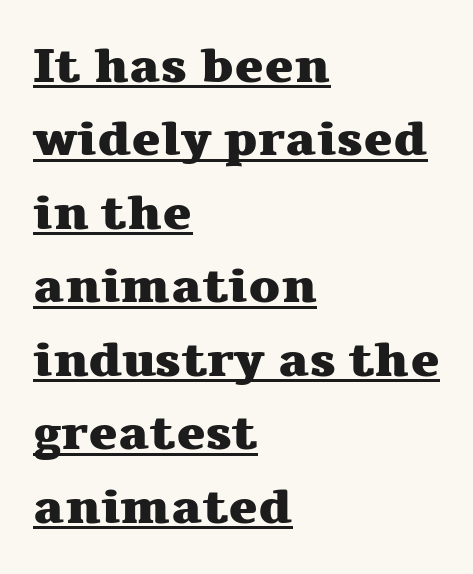
The image shows 49 px heavy, wide serif type, upright; set left-aligned, normal line spacing (1.5x), normal letter spacing, underlined; medium stroke contrast and a medium x-height.
